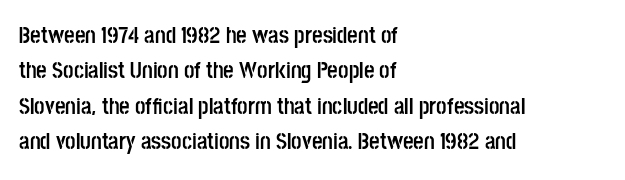
The image shows 23 px bold type, upright; set left-aligned, normal line spacing (1.54x), normal letter spacing, not underlined.
